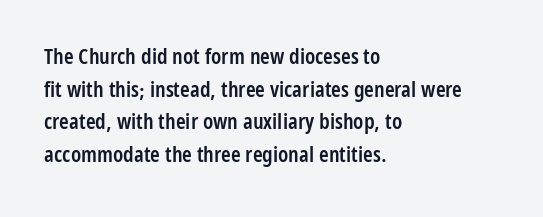
{"italic": "no", "bold": "semi", "underline": "no", "align": "left", "line_spacing": "normal", "line_spacing_ratio": 1.48, "letter_spacing": "normal", "letter_spacing_em": 0.0, "glyph_px": 22}
